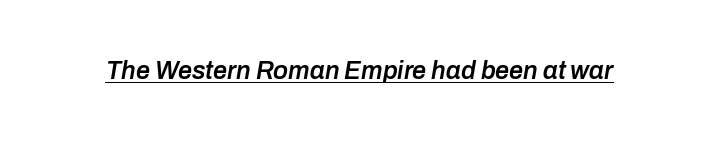
The letters are semibold — heavier than regular but short of a full bold. Somebody hit Ctrl+U on this one — the words are underlined. The rendering keeps characters at their native spacing. An italicized treatment has been applied to the whole sample.
